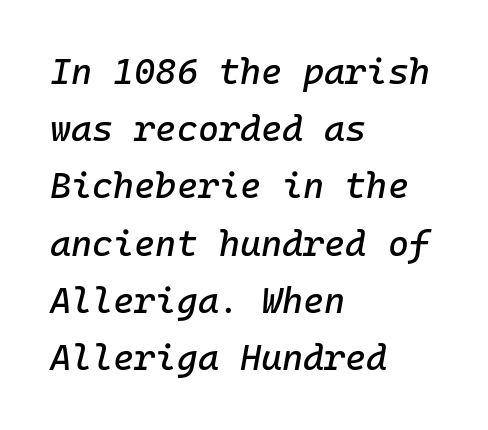
{"italic": "yes", "lean": "right", "slant_degrees": 10, "width": "normal", "stroke_contrast": "low", "x_height": "medium", "monospaced": "yes", "underline": "no", "align": "left", "line_spacing": "normal", "line_spacing_ratio": 1.59, "letter_spacing": "normal", "letter_spacing_em": 0.0, "glyph_px": 36}
